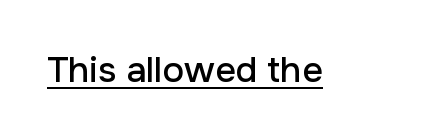
A sans-serif font was chosen for this passage. Ordinary non-slanted type is in use. Glyph-to-glyph distance matches everyday printed text. Compared with undecorated copy, this sample adds a rule below the words.
